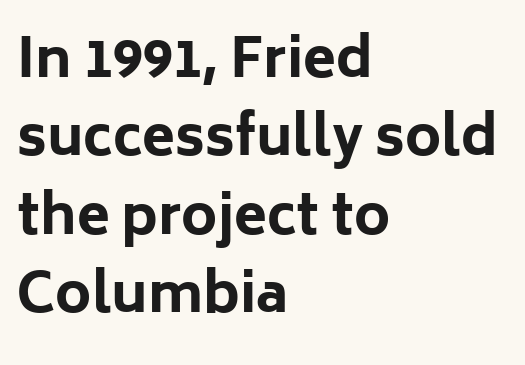
The image shows 54 px bold sans-serif type, upright; set left-aligned, normal line spacing (1.45x), normal letter spacing, not underlined; low stroke contrast and a medium x-height.
